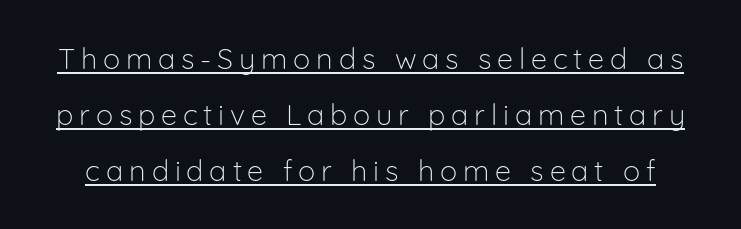
Q: Is the text bold? A: No.
Q: Is the text italic (slanted)? A: No, it is upright.
Q: Is the typeface a serif or a sans-serif typeface? A: Sans-serif.
Q: Is the text underlined? A: Yes.
Q: Is the spacing between letters normal or unusually wide? A: Unusually wide.
Q: Is the spacing between lines tight, normal or loose? A: Loose.
Q: Width (condensed, normal, or wide)? A: Normal.
Q: Stroke contrast? A: Low.
Q: x-height? A: Medium.
Q: Monospaced? A: No.
